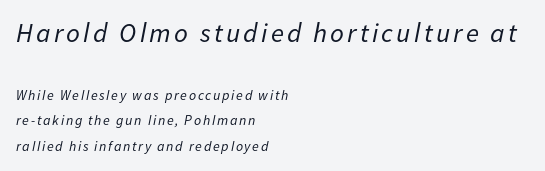
The image shows 27 px text type, italic (leaning right); set left-aligned, line spacing 1.8x, not underlined; the first (top) block is 1.93x larger.
